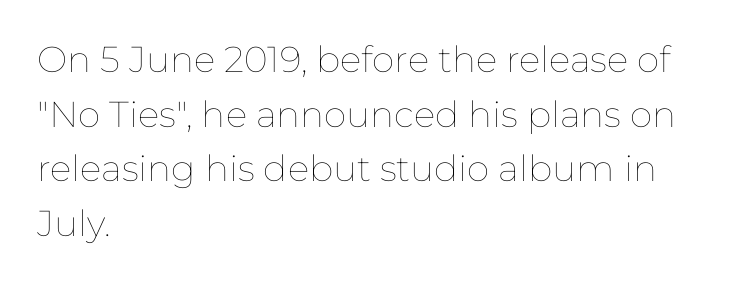
The string is rendered with underlining switched off. Each letter keeps its own natural width here, so spacing adapts to shape. This sample is left-justified, so line endings fall wherever the words run out. The vertical gap from one line to the next is medium.
